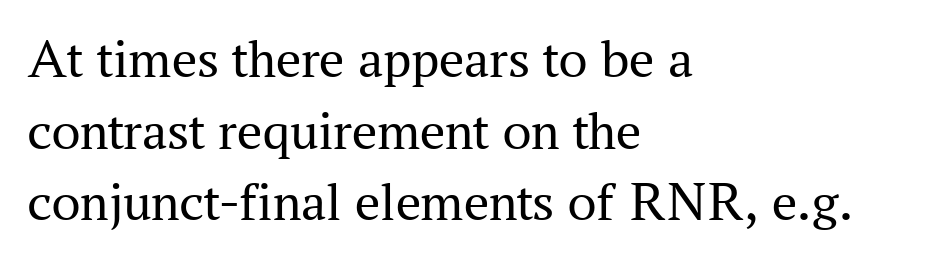
Q: Is the text bold? A: No.
Q: Is the text italic (slanted)? A: No, it is upright.
Q: Is the typeface a serif or a sans-serif typeface? A: Serif.
Q: Is the text underlined? A: No.
Q: How is the paragraph aligned? A: Left-aligned.
Q: Is the spacing between letters normal or unusually wide? A: Normal.
Q: Is the spacing between lines tight, normal or loose? A: Normal.
Q: Width (condensed, normal, or wide)? A: Normal.
Q: Stroke contrast? A: Medium.
Q: x-height? A: Medium.
Q: Monospaced? A: No.
